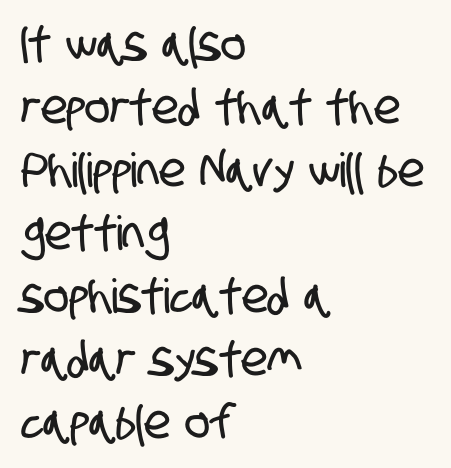
{"serif": "no", "width": "condensed", "stroke_contrast": "low", "x_height": "large", "monospaced": "no", "underline": "no", "align": "left", "line_spacing": "normal", "line_spacing_ratio": 1.34, "letter_spacing": "normal", "letter_spacing_em": 0.0, "glyph_px": 47}
